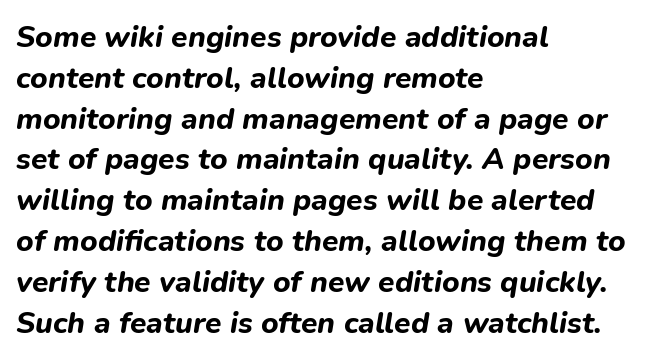
The image shows 30 px bold type, italic (leaning right); set left-aligned, normal line spacing (1.36x), normal letter spacing, not underlined; low stroke contrast and a medium x-height.
